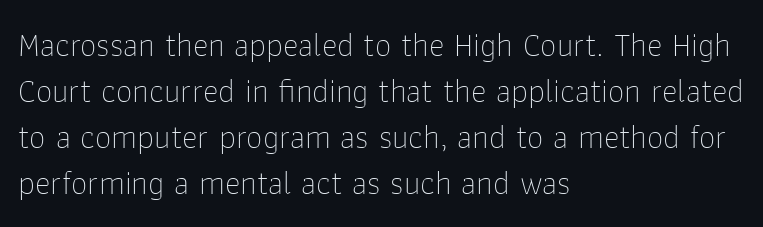
{"serif": "no", "italic": "no", "bold": "no", "weight": "thin", "width": "normal", "stroke_contrast": "low", "x_height": "medium", "monospaced": "no", "underline": "no", "align": "left", "line_spacing": "normal", "line_spacing_ratio": 1.39, "letter_spacing": "normal", "letter_spacing_em": 0.0, "glyph_px": 33}
